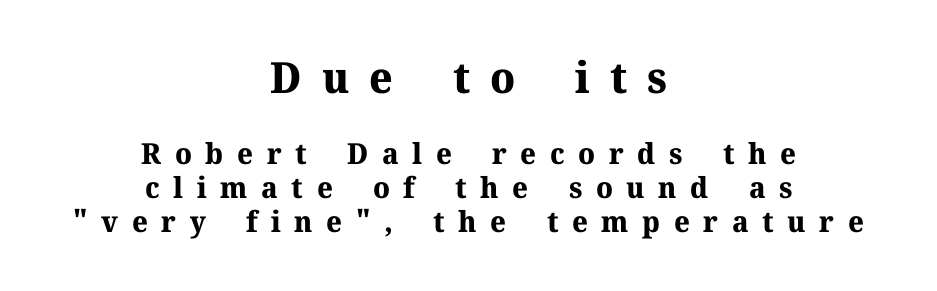
{"serif": "yes", "italic": "no", "bold": "yes", "weight": "bold", "width": "normal", "stroke_contrast": "medium", "x_height": "medium", "monospaced": "no", "underline": "no", "align": "center", "line_spacing_ratio": 1.17, "letter_spacing": "wide", "letter_spacing_em": 0.47, "larger_block": "first", "size_ratio": 1.48, "glyph_px": 43}
